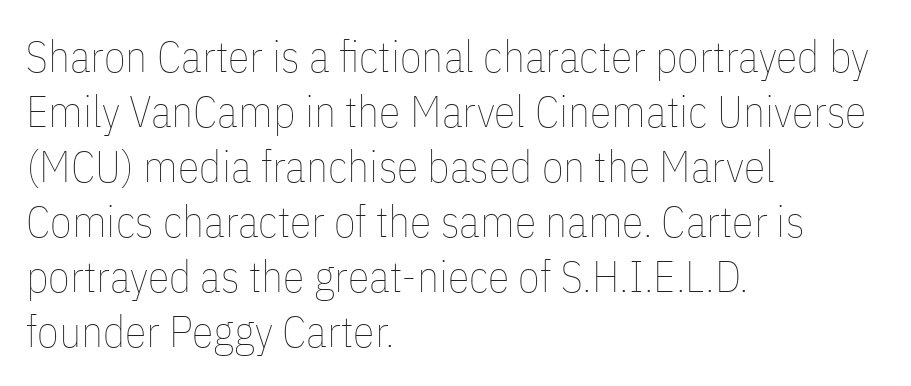
Q: Is the text bold? A: No.
Q: Is the text italic (slanted)? A: No, it is upright.
Q: Is the text underlined? A: No.
Q: How is the paragraph aligned? A: Left-aligned.
Q: Is the spacing between letters normal or unusually wide? A: Normal.
Q: Is the spacing between lines tight, normal or loose? A: Normal.
Q: Width (condensed, normal, or wide)? A: Condensed.
Q: Stroke contrast? A: Low.
Q: x-height? A: Medium.
Q: Monospaced? A: No.
